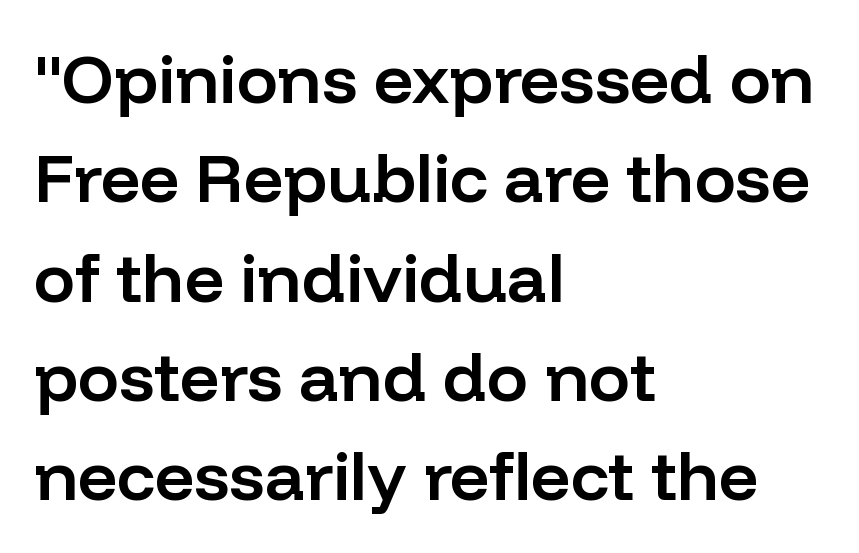
{"serif": "no", "italic": "no", "bold": "semi", "weight": "semibold", "width": "normal", "stroke_contrast": "low", "x_height": "medium", "monospaced": "no", "underline": "no", "align": "left", "line_spacing": "normal", "line_spacing_ratio": 1.44, "letter_spacing": "normal", "letter_spacing_em": 0.0, "glyph_px": 69}
